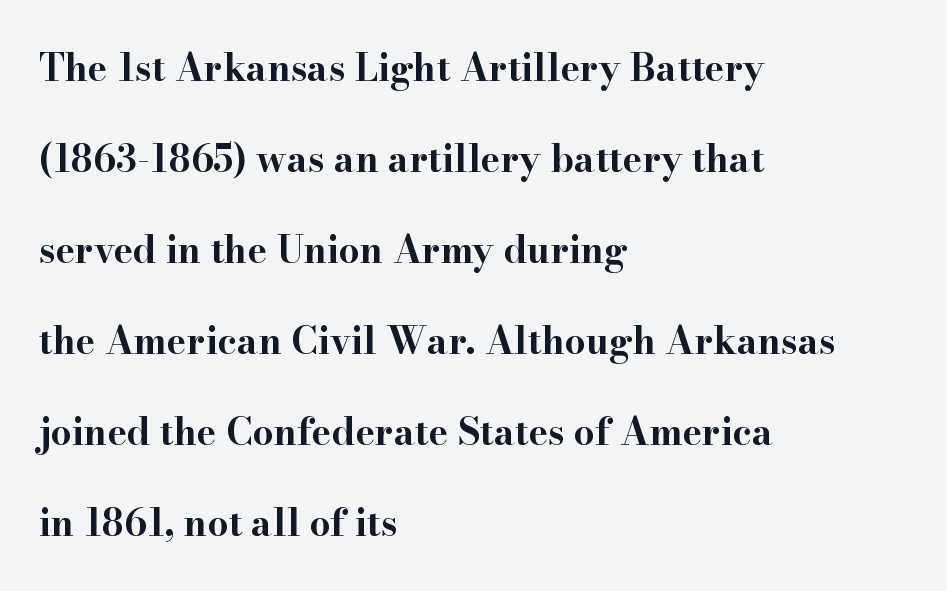
{"serif": "yes", "italic": "no", "bold": "yes", "weight": "bold", "width": "wide", "stroke_contrast": "high", "x_height": "small", "monospaced": "no", "underline": "no", "align": "left", "line_spacing": "loose", "line_spacing_ratio": 2.46, "letter_spacing": "normal", "letter_spacing_em": 0.0, "glyph_px": 37}
